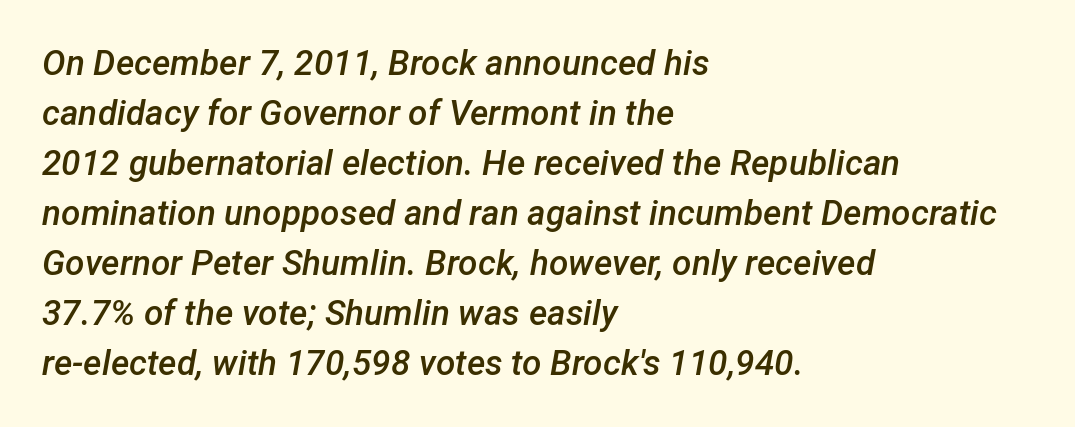
The space beneath each line is pristine and unruled. The passage shown is typed in a proportional face where columns would drift. Stems and bowls a touch heavier than normal — semibold. The lines are quadded left. The text carries the slant typical of an italic or oblique font.
